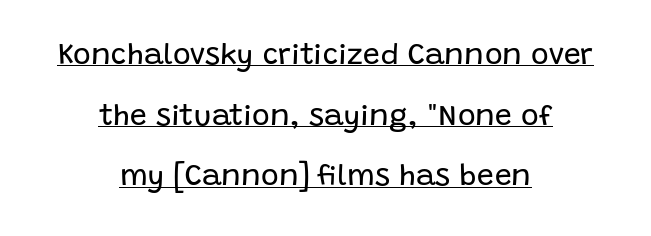
The image shows 30 px regular-weight sans-serif type, upright; set centered, loose line spacing (2.02x), normal letter spacing, underlined; low stroke contrast and a large x-height.
